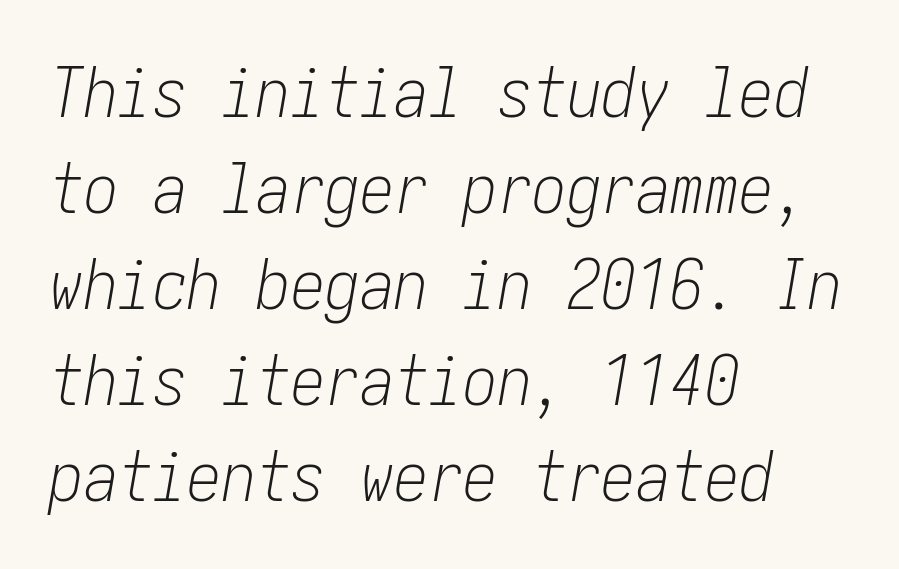
The image shows 69 px light, condensed type, italic (leaning right); set left-aligned, normal line spacing (1.39x), normal letter spacing, not underlined; low stroke contrast and a medium x-height.
